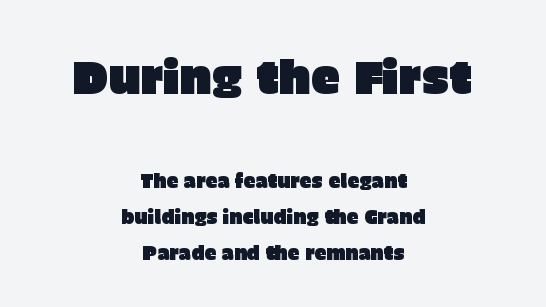
Vertically, the passage feels expansive, rows floating well apart. Spacing between characters is what you'd get straight out of the box. Vertical strokes here are truly vertical. The foot of each line stays bare and open. The rendering uses natural spacing where letterforms have individual widths. Classification — sans serif.
